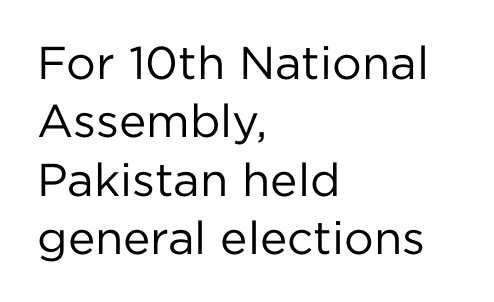
Q: Is the text bold? A: No.
Q: Is the text italic (slanted)? A: No, it is upright.
Q: Is the typeface a serif or a sans-serif typeface? A: Sans-serif.
Q: Is the text underlined? A: No.
Q: How is the paragraph aligned? A: Left-aligned.
Q: Is the spacing between letters normal or unusually wide? A: Normal.
Q: Is the spacing between lines tight, normal or loose? A: Normal.
Q: Width (condensed, normal, or wide)? A: Normal.
Q: Stroke contrast? A: Low.
Q: x-height? A: Medium.
Q: Monospaced? A: No.
